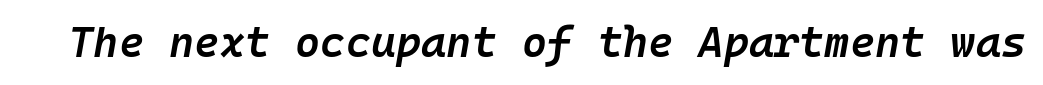
The image shows 43 px semibold type, italic (leaning right), monospaced; set normal letter spacing, not underlined; low stroke contrast and a medium x-height.
